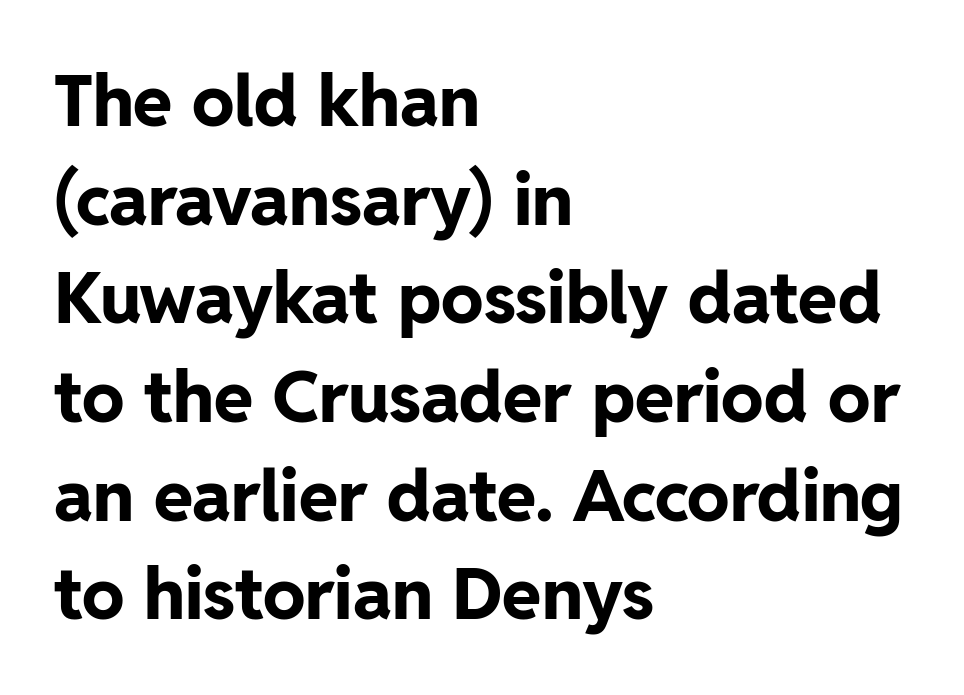
Q: Is the text bold? A: Yes.
Q: Is the text italic (slanted)? A: No, it is upright.
Q: Is the typeface a serif or a sans-serif typeface? A: Sans-serif.
Q: Is the text underlined? A: No.
Q: How is the paragraph aligned? A: Left-aligned.
Q: Is the spacing between letters normal or unusually wide? A: Normal.
Q: Is the spacing between lines tight, normal or loose? A: Normal.
Q: Width (condensed, normal, or wide)? A: Normal.
Q: Stroke contrast? A: Low.
Q: x-height? A: Medium.
Q: Monospaced? A: No.
